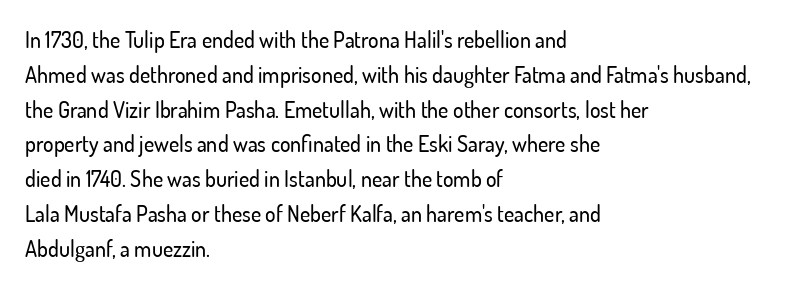
{"italic": "no", "underline": "no", "align": "left", "line_spacing": "normal", "line_spacing_ratio": 1.58, "letter_spacing": "normal", "letter_spacing_em": 0.0, "glyph_px": 22}
